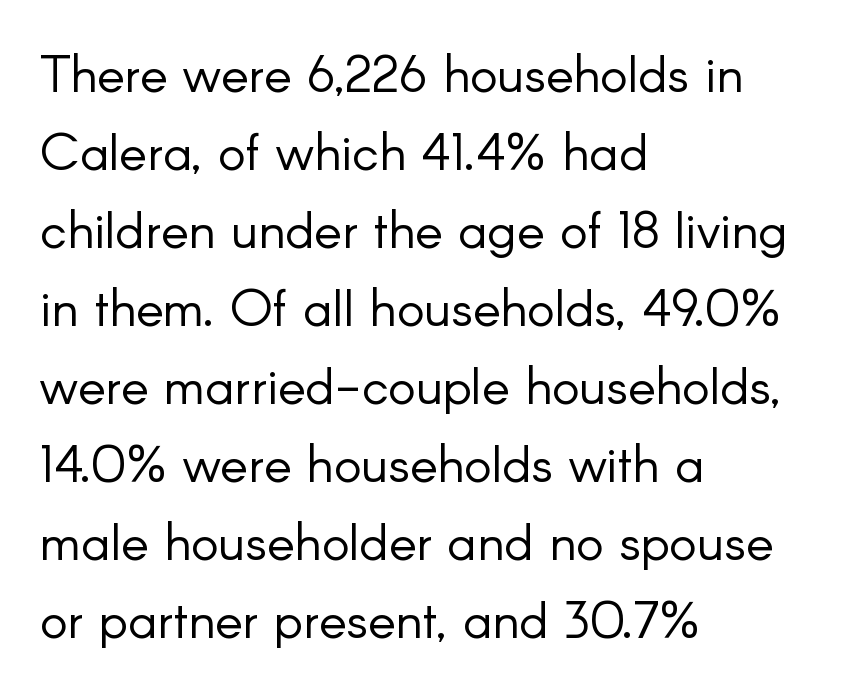
{"serif": "no", "italic": "no", "bold": "no", "weight": "light", "width": "normal", "stroke_contrast": "low", "x_height": "small", "monospaced": "no", "underline": "no", "align": "left", "line_spacing": "normal", "line_spacing_ratio": 1.5, "letter_spacing": "normal", "letter_spacing_em": 0.0, "glyph_px": 52}
